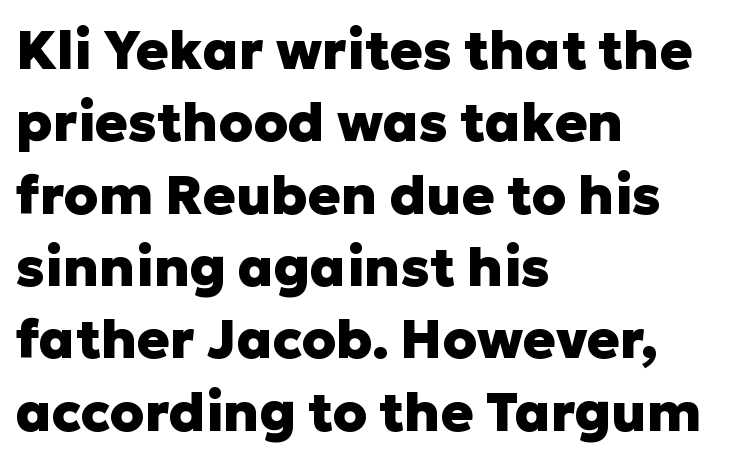
{"serif": "no", "italic": "no", "bold": "yes", "weight": "heavy", "width": "normal", "stroke_contrast": "low", "x_height": "medium", "monospaced": "no", "underline": "no", "align": "left", "line_spacing": "normal", "line_spacing_ratio": 1.34, "letter_spacing": "normal", "letter_spacing_em": 0.0, "glyph_px": 54}
